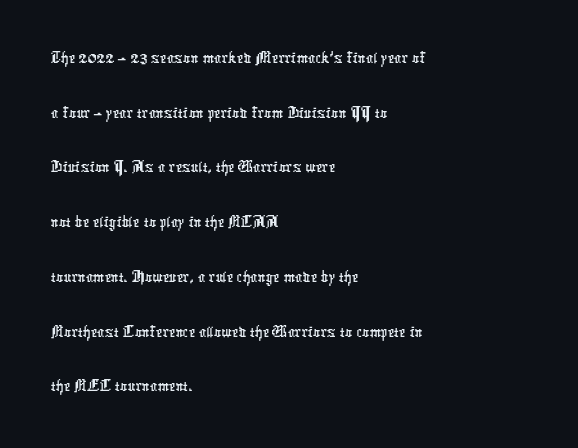
Vertical spacing — default. Default kerning and tracking; the words read as compact shapes. Is this a sans? Yes — the strokes have no serifs. This rendering features lettering with no underline. The passage shown is typed in a proportional face where columns would drift.
